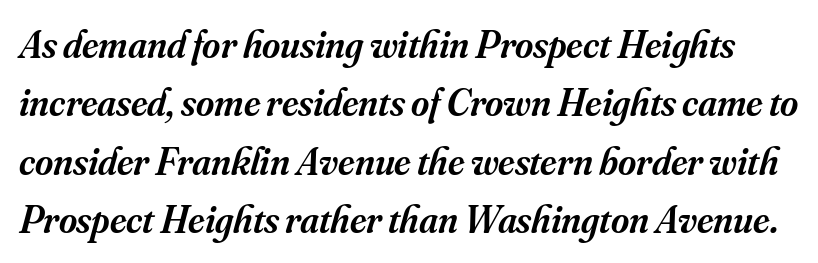
Q: Is the text bold? A: Semi-bold.
Q: Is the text italic (slanted)? A: Yes, it leans right by about 16 degrees.
Q: Is the typeface a serif or a sans-serif typeface? A: Serif.
Q: Is the text underlined? A: No.
Q: Is the spacing between letters normal or unusually wide? A: Normal.
Q: Is the spacing between lines tight, normal or loose? A: Normal.
Q: Width (condensed, normal, or wide)? A: Normal.
Q: Stroke contrast? A: Medium.
Q: x-height? A: Small.
Q: Monospaced? A: No.
